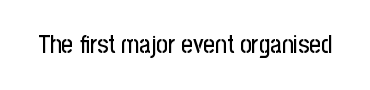
If you drew a line through each stem, it would be perfectly vertical. Characters follow at the spacing the type designer built in. The words here are not underlined.
